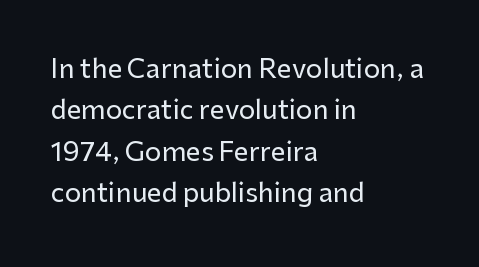
{"italic": "no", "underline": "no", "align": "left", "line_spacing": "normal", "line_spacing_ratio": 1.59, "letter_spacing": "normal", "letter_spacing_em": 0.0, "glyph_px": 26}
